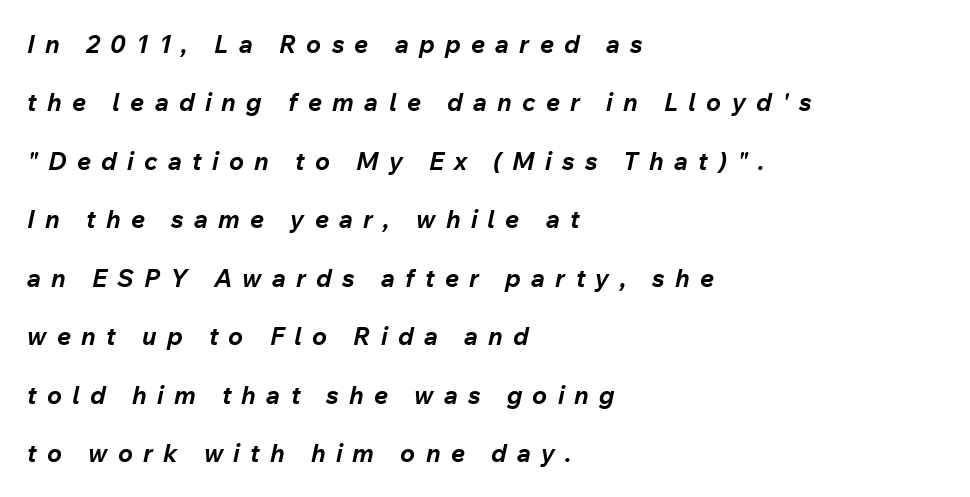
{"italic": "yes", "lean": "right", "slant_degrees": 12, "bold": "yes", "underline": "no", "align": "left", "line_spacing": "loose", "line_spacing_ratio": 2.34, "letter_spacing": "wide", "letter_spacing_em": 0.41, "glyph_px": 25}
